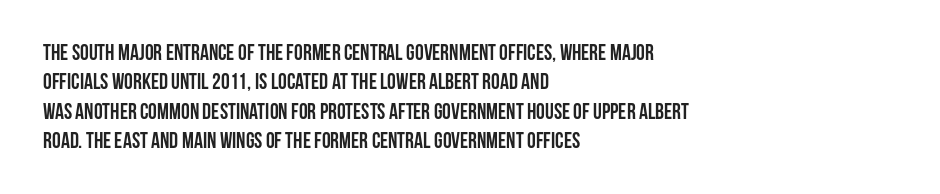
Q: Is the text bold? A: Yes.
Q: Is the text italic (slanted)? A: No, it is upright.
Q: Is the text underlined? A: No.
Q: How is the paragraph aligned? A: Left-aligned.
Q: Is the spacing between letters normal or unusually wide? A: Normal.
Q: Is the spacing between lines tight, normal or loose? A: Normal.
